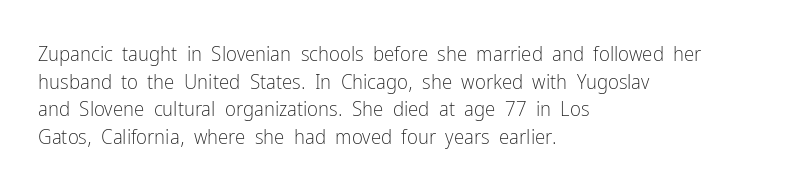
The image shows 21 px text type, upright; set left-aligned, normal line spacing (1.31x), normal letter spacing, not underlined.
